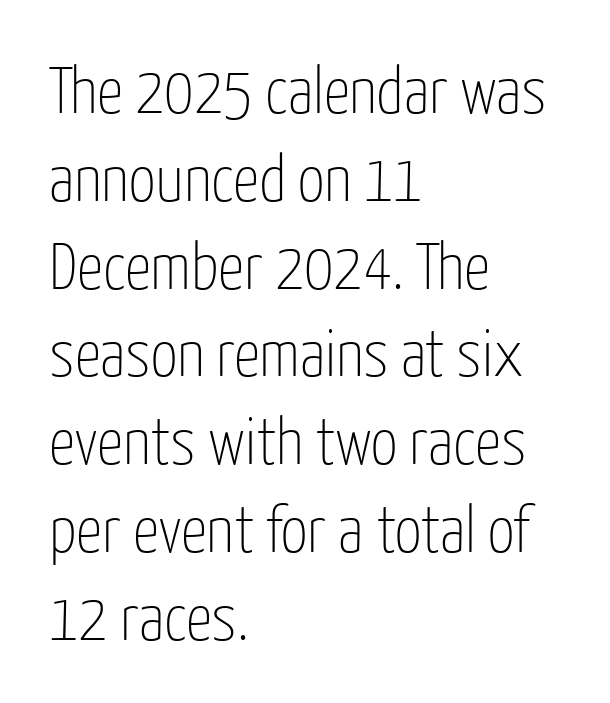
These lines are rendered in a variable-pitch font. Is there much room between lines? A standard amount, neither cramped nor airy. Posture: vertical. A bare baseline throughout the passage. Weight: in the light-to-regular range. The characters display no serif detailing; their extremities are plain.
